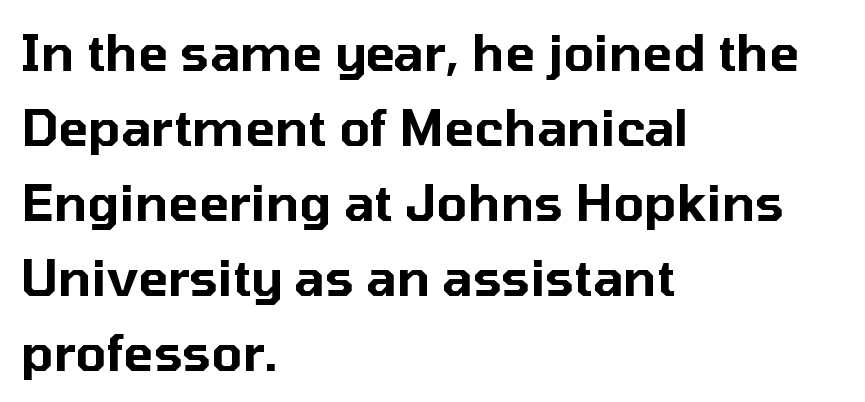
The image shows 50 px sans-serif type, upright; set left-aligned, normal line spacing (1.5x), normal letter spacing, not underlined; low stroke contrast and a medium x-height.
